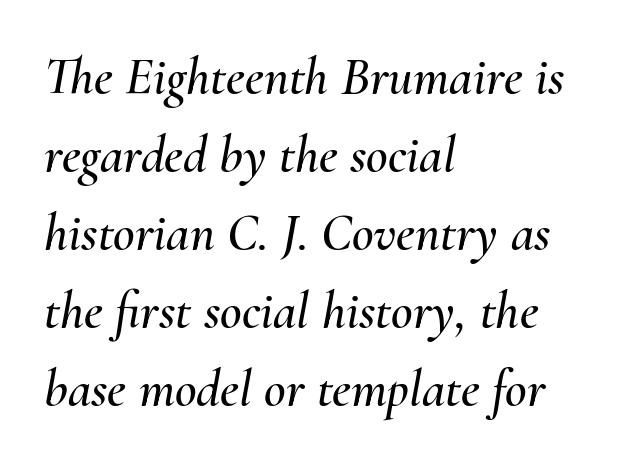
The image shows 53 px text type, italic (leaning right); set left-aligned, normal line spacing (1.47x), normal letter spacing, not underlined; medium stroke contrast and a small x-height.
